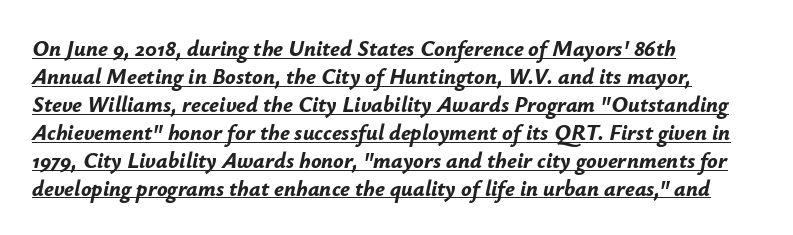
The image shows 22 px bold type, italic (leaning right); set left-aligned, normal line spacing (1.27x), normal letter spacing, underlined.
